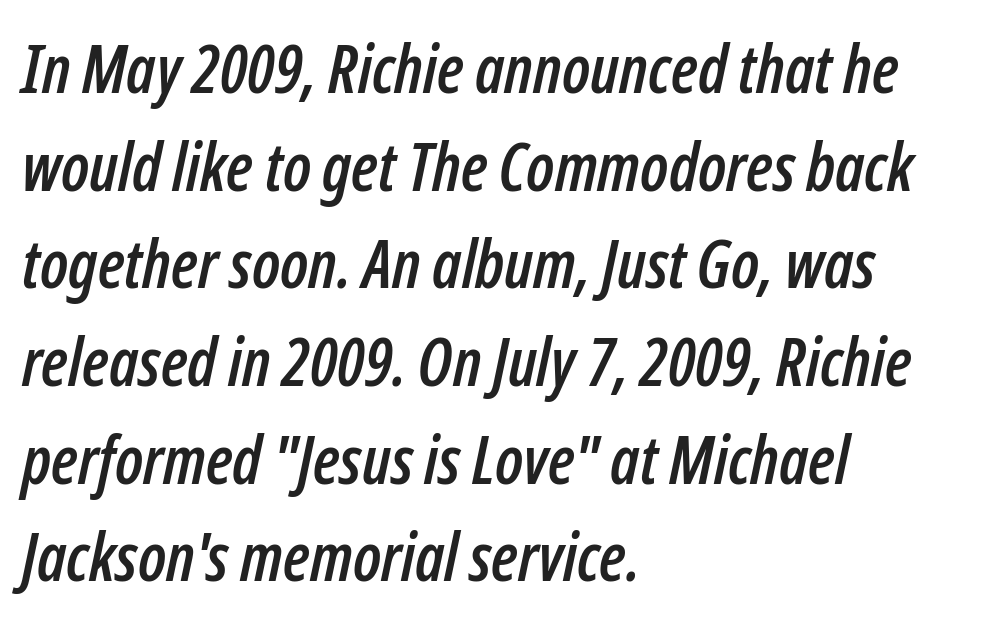
The image shows 66 px condensed type, italic (leaning right); set left-aligned, normal line spacing (1.48x), normal letter spacing, not underlined; low stroke contrast and a medium x-height.
